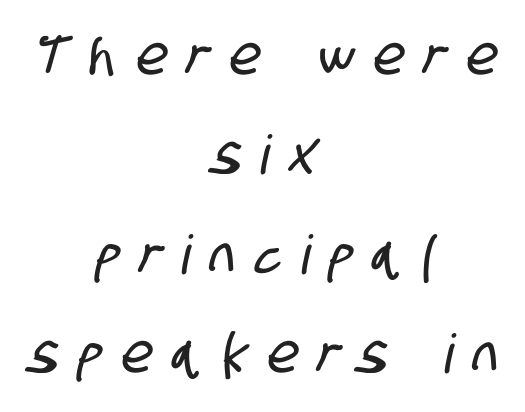
This rendering uses center alignment, leaving both contours irregular but symmetric. Varying glyph widths throughout — classic text-font behaviour. The letterforms stand isolated, each surrounded by extra space. Nobody drew a line under any word here.
